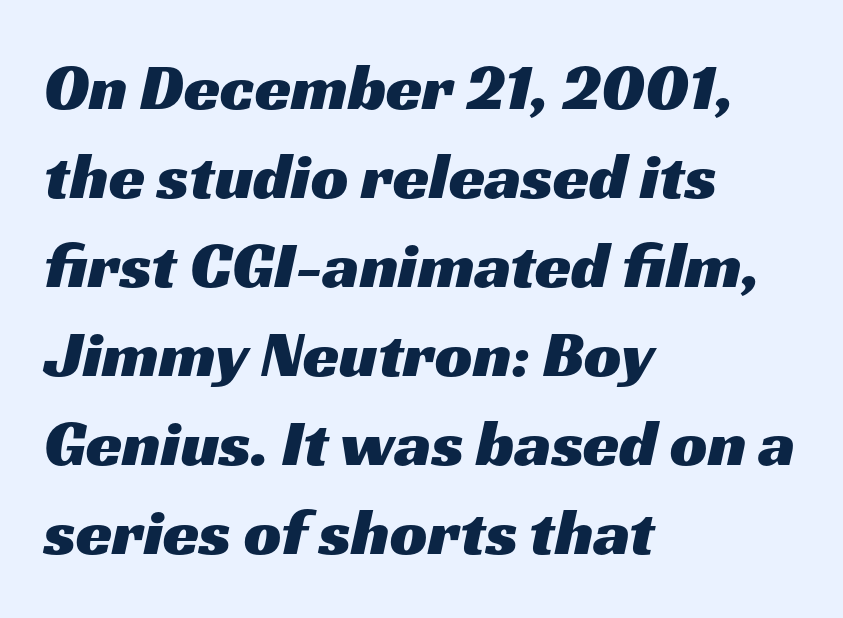
Q: Is the typeface a serif or a sans-serif typeface? A: Sans-serif.
Q: Is the text underlined? A: No.
Q: How is the paragraph aligned? A: Left-aligned.
Q: Is the spacing between letters normal or unusually wide? A: Normal.
Q: Is the spacing between lines tight, normal or loose? A: Normal.
Q: Width (condensed, normal, or wide)? A: Wide.
Q: Stroke contrast? A: Medium.
Q: x-height? A: Medium.
Q: Monospaced? A: No.
